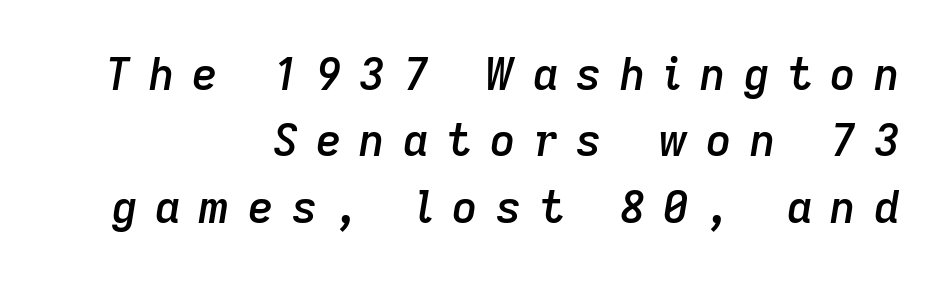
The face used here has a pronounced slope to its letters. Reading down the block, your eye finds every line finishing at a fixed right position. Tracking here is generous; glyphs stand well apart from one another. Is there much room between lines? A standard amount, neither cramped nor airy. Think of a printed novel: that variable character pitch is what you see here.
